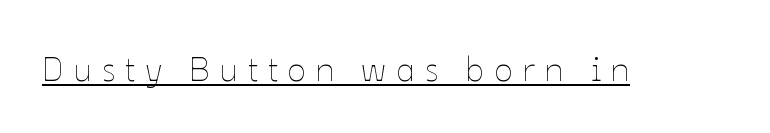
The image shows 34 px thin type, upright; set unusually wide letter spacing (+0.29 em), underlined; low stroke contrast and a medium x-height.
